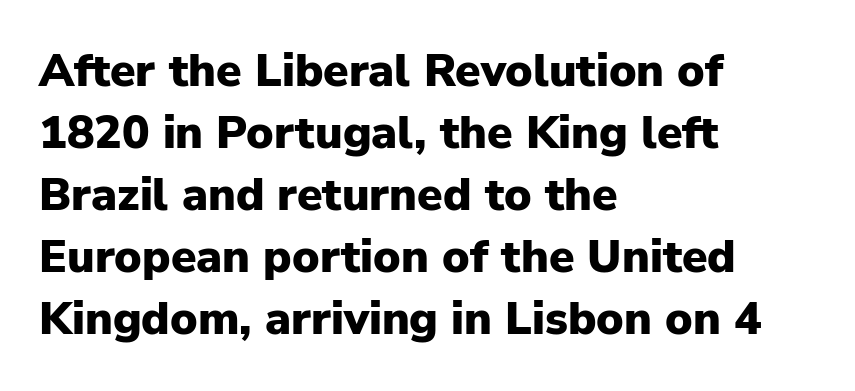
Upright lettering throughout. Layout note: lines flush left. These words are printed bold, with thick strokes throughout. The typeface chosen for these lines omits serifs.
